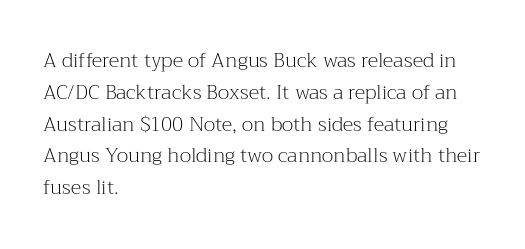
The image shows 20 px text type, upright; set left-aligned, normal line spacing (1.59x), normal letter spacing, not underlined.
